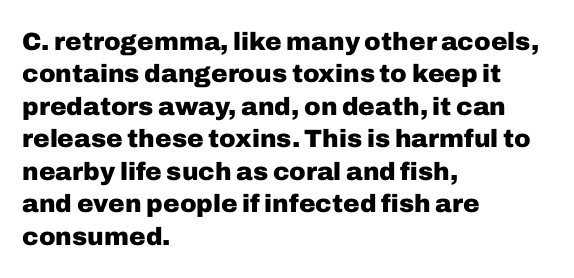
The image shows 25 px bold type, upright; set left-aligned, normal line spacing (1.3x), normal letter spacing, not underlined.
